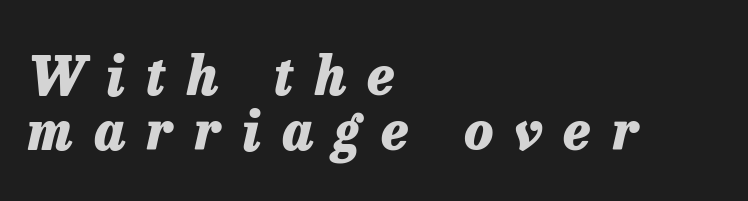
Glance below the letters and you will spot only blank space. The sample has been set heavy, in full bold. Every row of glyphs begins at an identical x-position on the left. Line spacing here is tight.
